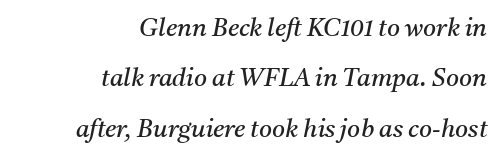
The strip under each line holds only bare page. The passage shown leans; its letterforms are oblique. What's the leading like? Stretched, with rows far apart. The passage is arranged like a letterhead date or caption credit — flush right. Each stroke keeps to a modest, everyday thickness or less.
